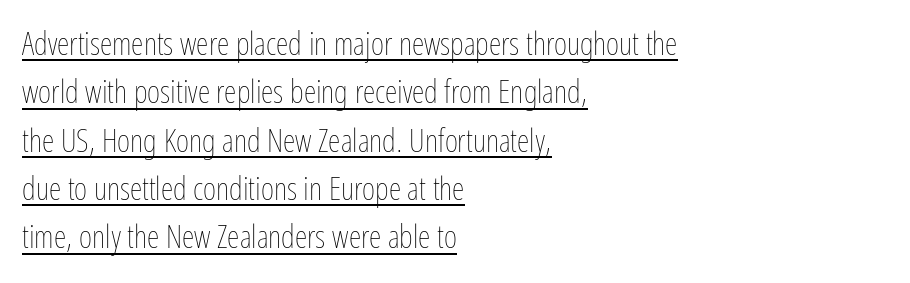
Q: Is the text bold? A: No.
Q: Is the text italic (slanted)? A: No, it is upright.
Q: Is the text underlined? A: Yes.
Q: How is the paragraph aligned? A: Left-aligned.
Q: Is the spacing between letters normal or unusually wide? A: Normal.
Q: Is the spacing between lines tight, normal or loose? A: Normal.
Q: Width (condensed, normal, or wide)? A: Condensed.
Q: Stroke contrast? A: Low.
Q: x-height? A: Medium.
Q: Monospaced? A: No.
